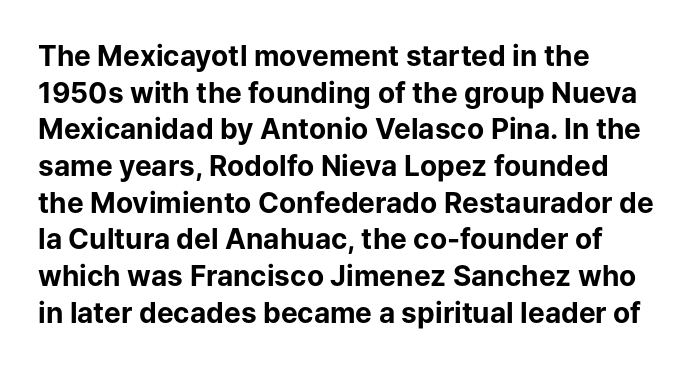
{"serif": "no", "italic": "no", "bold": "yes", "weight": "bold", "width": "normal", "stroke_contrast": "low", "x_height": "medium", "monospaced": "no", "underline": "no", "align": "left", "line_spacing": "normal", "line_spacing_ratio": 1.31, "letter_spacing": "normal", "letter_spacing_em": 0.0, "glyph_px": 28}
